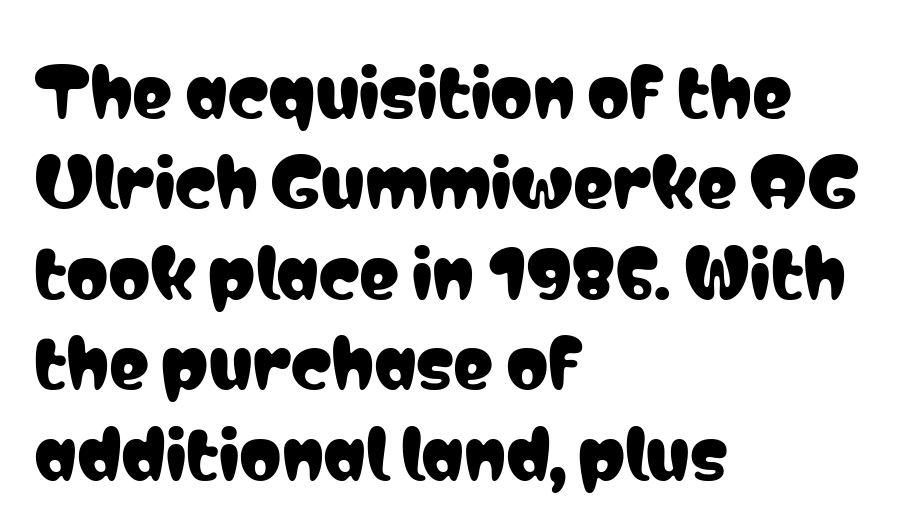
The image shows 67 px condensed sans-serif type, upright; set left-aligned, normal line spacing (1.35x), normal letter spacing, not underlined; low stroke contrast and a medium x-height.
